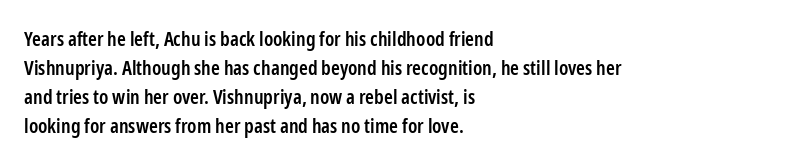
The image shows 20 px text type, upright; set left-aligned, normal line spacing (1.45x), normal letter spacing, not underlined.
